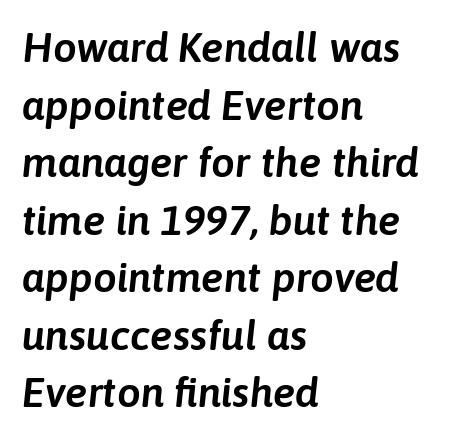
Compared with typical body copy, the letter spacing here is the same. The compositor pushed each line to the left boundary. Regular leading. Unmarked baselines from the first word to the last. Does the lettering tilt? It does — this is italic. Each letter keeps its own natural width here, so spacing adapts to shape.
